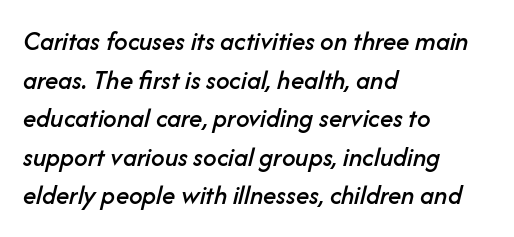
{"italic": "yes", "lean": "right", "slant_degrees": 14, "underline": "no", "align": "left", "line_spacing": "normal", "line_spacing_ratio": 1.43, "letter_spacing": "normal", "letter_spacing_em": 0.0, "glyph_px": 27}
